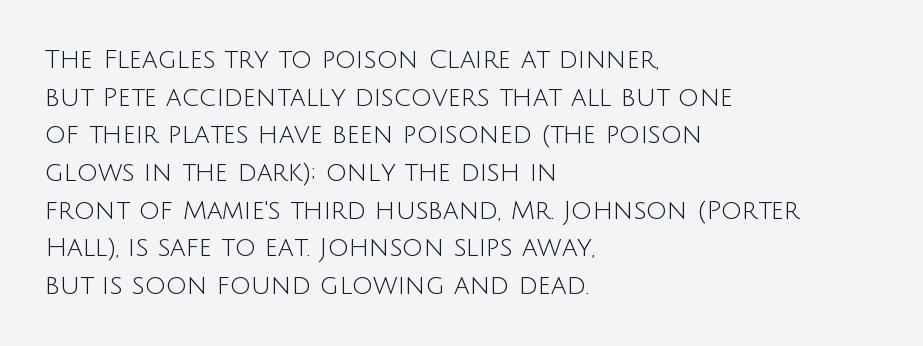
{"italic": "no", "bold": "no", "underline": "no", "align": "left", "line_spacing": "normal", "line_spacing_ratio": 1.45, "letter_spacing": "normal", "letter_spacing_em": 0.0, "glyph_px": 26}
